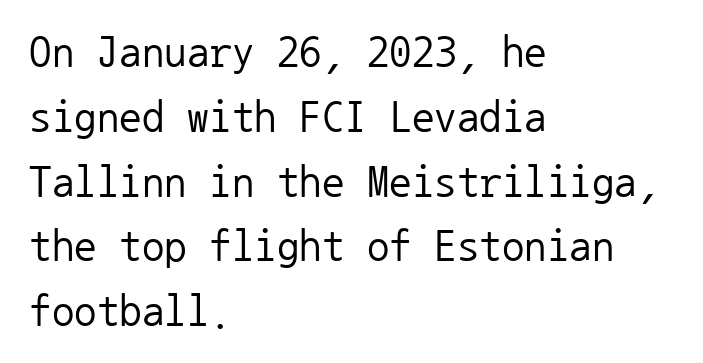
Q: Is the text bold? A: No.
Q: Is the text italic (slanted)? A: No, it is upright.
Q: Is the typeface a serif or a sans-serif typeface? A: Sans-serif.
Q: Is the text underlined? A: No.
Q: How is the paragraph aligned? A: Left-aligned.
Q: Is the spacing between letters normal or unusually wide? A: Normal.
Q: Is the spacing between lines tight, normal or loose? A: Normal.
Q: Width (condensed, normal, or wide)? A: Normal.
Q: Stroke contrast? A: Low.
Q: x-height? A: Medium.
Q: Monospaced? A: Yes.
